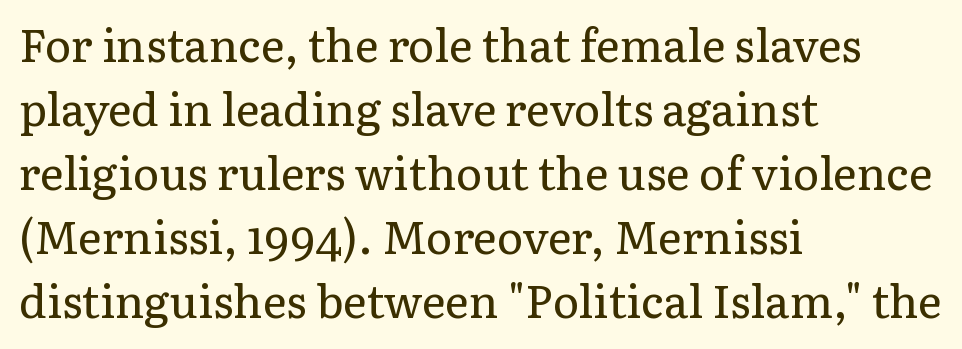
The image shows 45 px regular-weight serif type, upright; set left-aligned, normal line spacing (1.42x), normal letter spacing, not underlined; low stroke contrast and a medium x-height.
